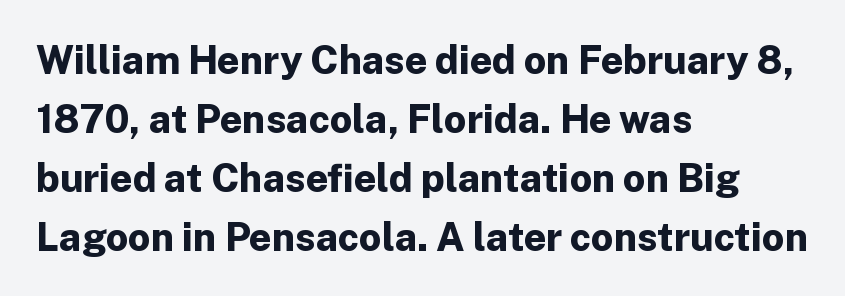
The image shows 39 px bold sans-serif type, upright; set left-aligned, normal line spacing (1.51x), normal letter spacing, not underlined; low stroke contrast and a medium x-height.
